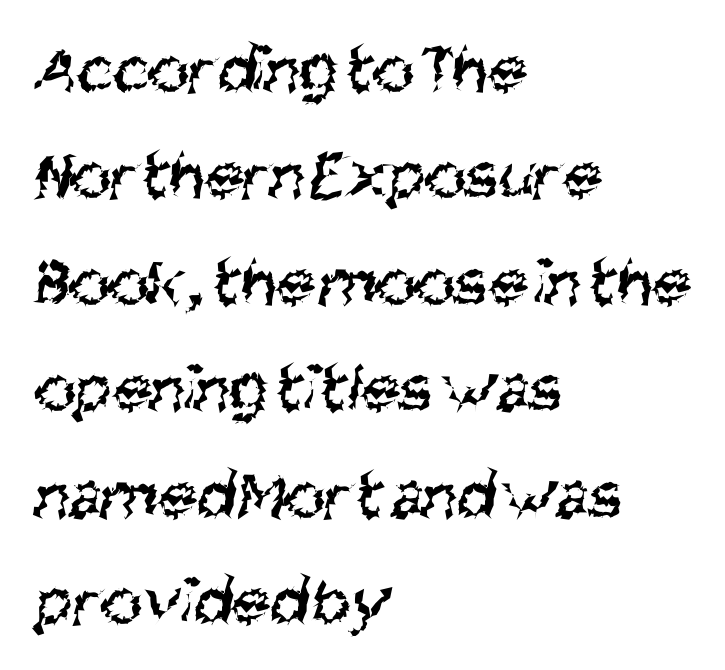
{"serif": "no", "bold": "no", "weight": "regular", "width": "condensed", "stroke_contrast": "medium", "x_height": "large", "monospaced": "no", "underline": "no", "align": "left", "line_spacing": "normal", "line_spacing_ratio": 1.52, "letter_spacing": "normal", "letter_spacing_em": 0.0, "glyph_px": 70}
